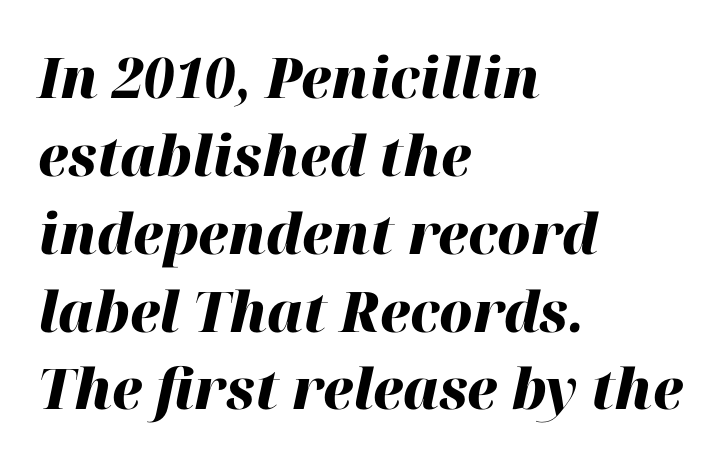
The image shows 56 px heavy type, italic (leaning right); set left-aligned, normal line spacing (1.39x), normal letter spacing, not underlined; high stroke contrast and a medium x-height.
